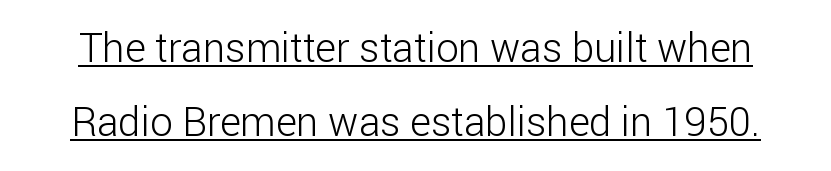
The image shows 40 px light sans-serif type, upright; set line spacing 1.86x, normal letter spacing, underlined; low stroke contrast and a medium x-height.
